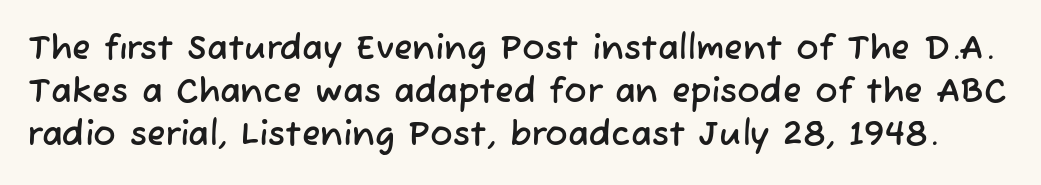
Nobody touched the tracking dial on this one. Nope, no serifs anywhere on these letters. Glance below the letters and you will spot only blank space. Looks like regular typesetting: each glyph gets only the width it needs. Quick note: interline space is typical.
